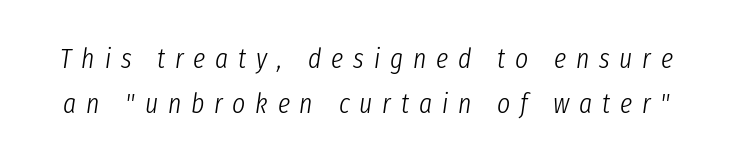
Students, observe: this is what conventionally led text looks like. Descenders are the only things crossing below the line. The face looks like a standard text weight, possibly lighter. The text carries the slant typical of an italic or oblique font. This rendering widens character spacing well past its baseline value. This sample has the flowing, uneven cadence of proportional lettering.
